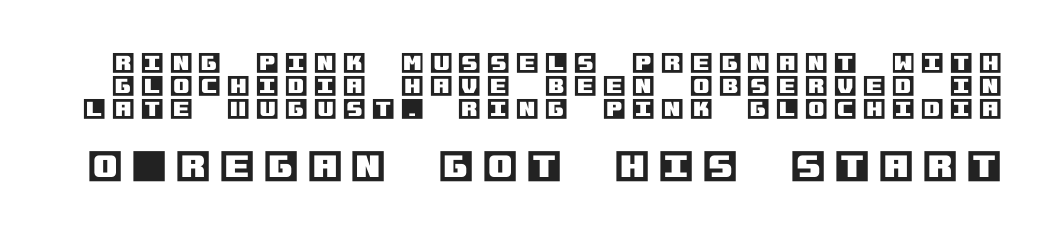
This layout puts the modest block above and the oversized block below. The string is rendered with underlining switched off. Closely set lines give the paragraph a compact silhouette. Spacing between characters has been opened up far beyond the box default. This is the regular roman posture of the typeface.
